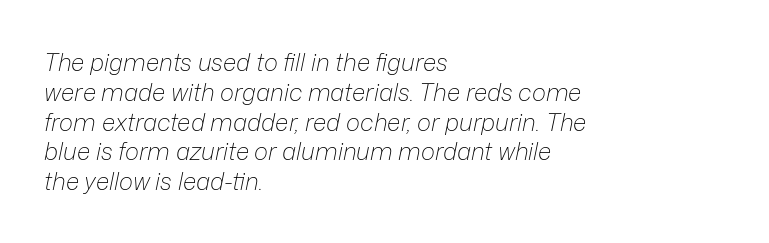
{"italic": "yes", "lean": "right", "slant_degrees": 12, "bold": "no", "underline": "no", "align": "left", "line_spacing_ratio": 1.24, "letter_spacing": "normal", "letter_spacing_em": 0.0, "glyph_px": 24}
